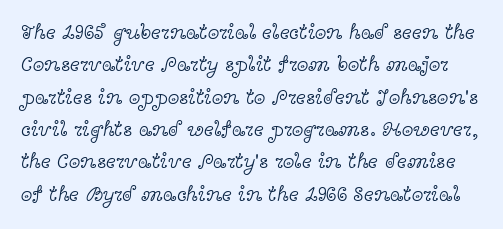
{"italic": "no", "bold": "no", "underline": "no", "line_spacing": "normal", "line_spacing_ratio": 1.54, "letter_spacing": "normal", "letter_spacing_em": 0.0, "glyph_px": 21}
